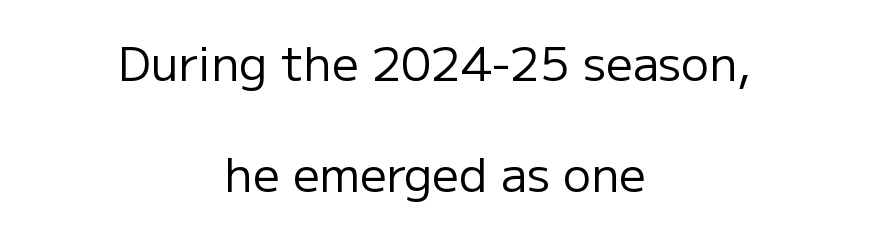
This sample uses plain, unmodified letter spacing. Regarding leading, the lines here are spaced well apart. Notice how the stems are strictly vertical — no italics here. Unmarked baselines from the first word to the last. Reading down the block, each line starts at a different indent, mirrored at its end.
